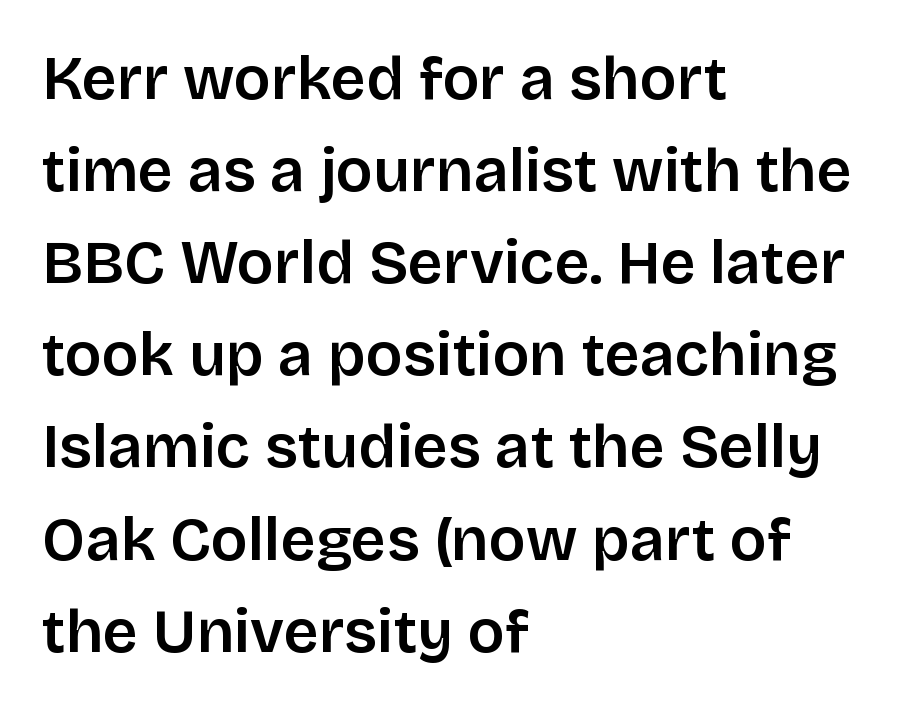
Q: Is the text bold? A: Semi-bold.
Q: Is the text italic (slanted)? A: No, it is upright.
Q: Is the typeface a serif or a sans-serif typeface? A: Sans-serif.
Q: Is the text underlined? A: No.
Q: How is the paragraph aligned? A: Left-aligned.
Q: Is the spacing between letters normal or unusually wide? A: Normal.
Q: Is the spacing between lines tight, normal or loose? A: Normal.
Q: Width (condensed, normal, or wide)? A: Normal.
Q: Stroke contrast? A: Low.
Q: x-height? A: Large.
Q: Monospaced? A: No.
